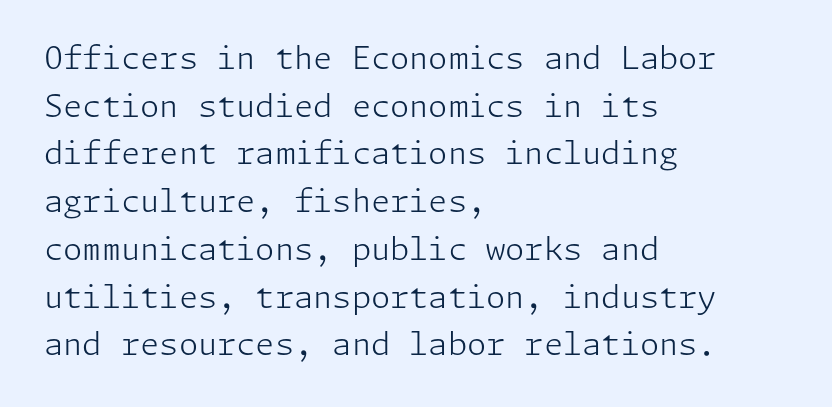
Q: Is the text bold? A: No.
Q: Is the text italic (slanted)? A: No, it is upright.
Q: Is the typeface a serif or a sans-serif typeface? A: Sans-serif.
Q: Is the text underlined? A: No.
Q: How is the paragraph aligned? A: Left-aligned.
Q: Is the spacing between letters normal or unusually wide? A: Normal.
Q: Is the spacing between lines tight, normal or loose? A: Normal.
Q: Width (condensed, normal, or wide)? A: Normal.
Q: Stroke contrast? A: Low.
Q: x-height? A: Medium.
